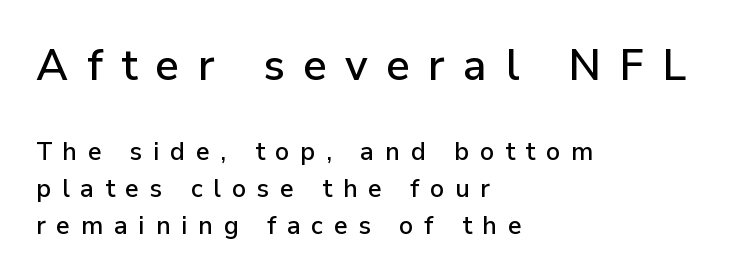
The image shows 43 px sans-serif type, upright; set left-aligned, normal line spacing (1.48x), unusually wide letter spacing (+0.43 em), not underlined; the first (top) block is 1.72x larger; low stroke contrast and a medium x-height.
